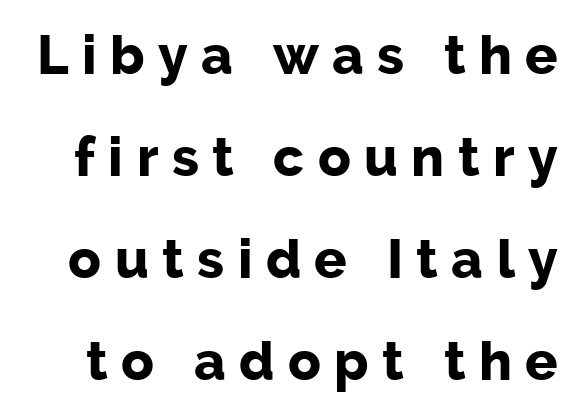
{"serif": "no", "italic": "no", "bold": "yes", "weight": "bold", "width": "normal", "stroke_contrast": "low", "x_height": "medium", "monospaced": "no", "underline": "no", "line_spacing_ratio": 1.89, "letter_spacing": "wide", "letter_spacing_em": 0.25, "glyph_px": 54}
